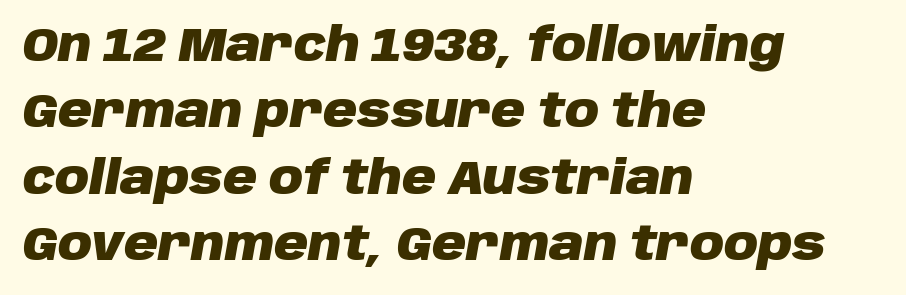
The image shows 47 px heavy type, italic (leaning right); set left-aligned, normal line spacing (1.41x), normal letter spacing, not underlined; low stroke contrast and a large x-height.
